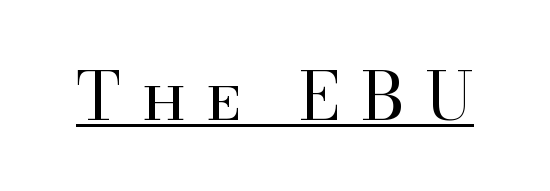
The characters display serif detailing at their extremities. A typesetter would call this proportional, since set widths differ per character. The type sits square on the baseline with zero lean. Descenders here cross a horizontal rule under the line.
